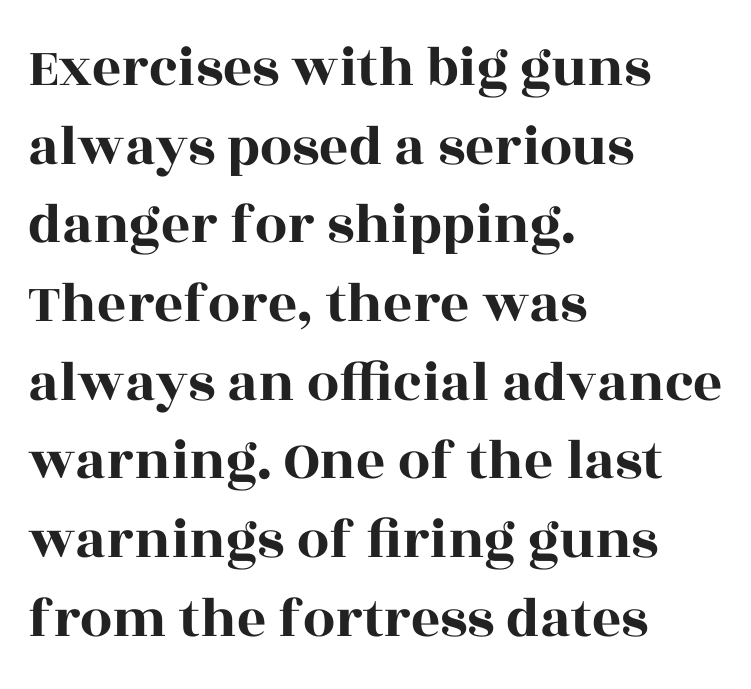
Characters remain perfectly vertical along every line. A classic flush-left, rag-right setting is used for this passage. Caption: standard tracking, unaltered. If you measured baseline to baseline, you'd find a middling distance. To sum up the face: it has serifs. Do the characters align in a grid? No, the font is proportional.
